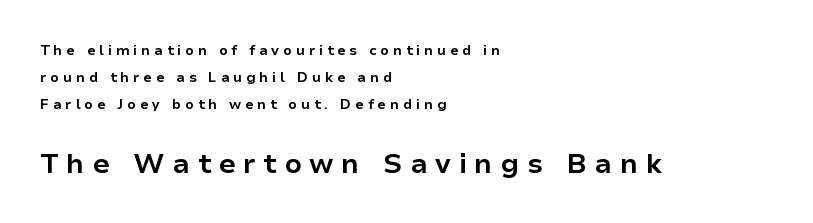
The image shows 28 px bold sans-serif type, upright; set left-aligned, loose line spacing (1.92x), unusually wide letter spacing (+0.27 em), not underlined; the second (bottom) block is 2.0x larger; low stroke contrast and a medium x-height.
